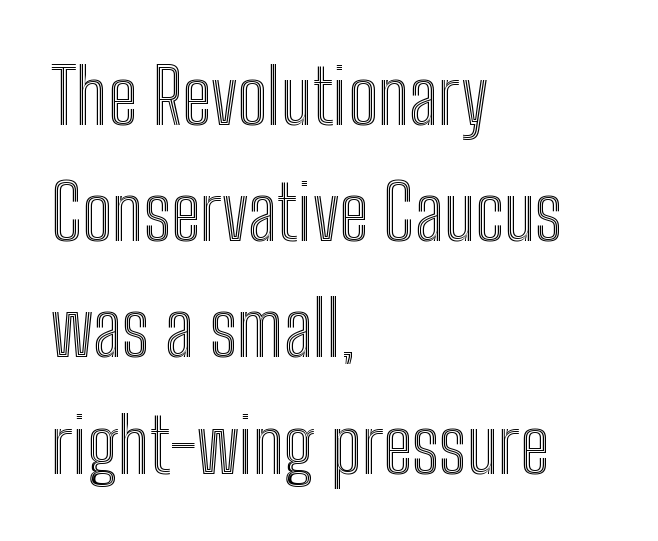
Q: Is the text italic (slanted)? A: No, it is upright.
Q: Is the text underlined? A: No.
Q: How is the paragraph aligned? A: Left-aligned.
Q: Is the spacing between letters normal or unusually wide? A: Normal.
Q: Is the spacing between lines tight, normal or loose? A: Normal.
Q: Width (condensed, normal, or wide)? A: Condensed.
Q: x-height? A: Medium.
Q: Monospaced? A: No.
